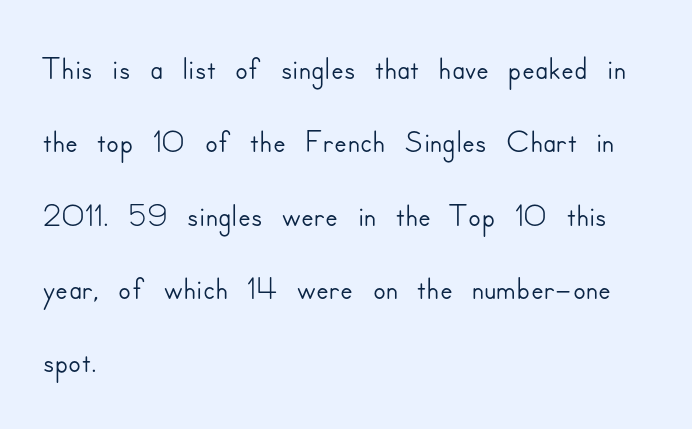
{"serif": "no", "italic": "no", "width": "normal", "stroke_contrast": "low", "x_height": "small", "monospaced": "no", "underline": "no", "align": "left", "line_spacing": "normal", "line_spacing_ratio": 1.56, "letter_spacing": "normal", "letter_spacing_em": 0.0, "glyph_px": 47}
